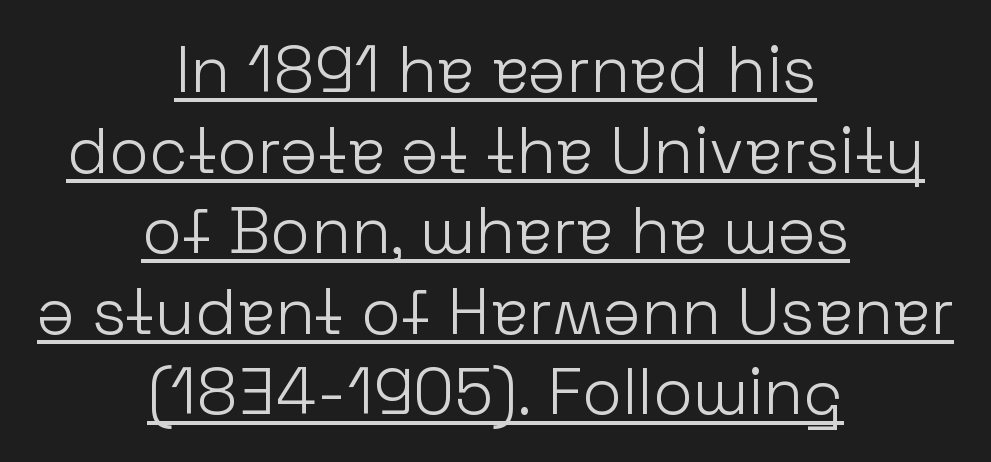
A baseline rule has been typeset under these characters. The lettering stays uniformly vertical, giving the passage a roman look. Is the block centered? Yes — each line is placed symmetrically about the middle. Nothing unusual about the tracking: characters are spaced as the font intends.
